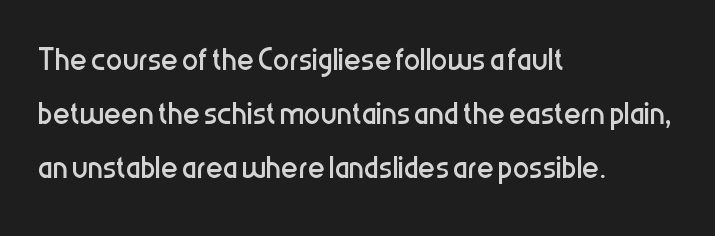
Q: Is the text bold? A: No.
Q: Is the text italic (slanted)? A: No, it is upright.
Q: Is the typeface a serif or a sans-serif typeface? A: Sans-serif.
Q: Is the text underlined? A: No.
Q: How is the paragraph aligned? A: Left-aligned.
Q: Is the spacing between letters normal or unusually wide? A: Normal.
Q: Is the spacing between lines tight, normal or loose? A: Normal.
Q: Width (condensed, normal, or wide)? A: Condensed.
Q: Stroke contrast? A: Low.
Q: x-height? A: Medium.
Q: Monospaced? A: No.
